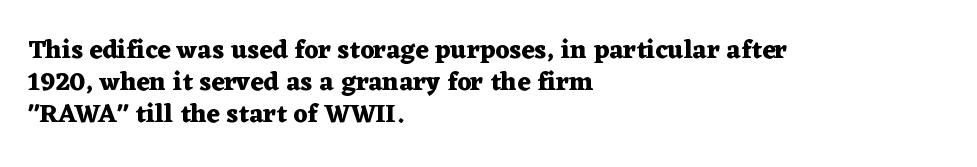
Alignment: flush left. A clean baseline with only descenders dipping below it. Vertical strokes here are truly vertical. Every letter is thick-stroked: bold, no question. A typesetter would call this zero additional tracking.
